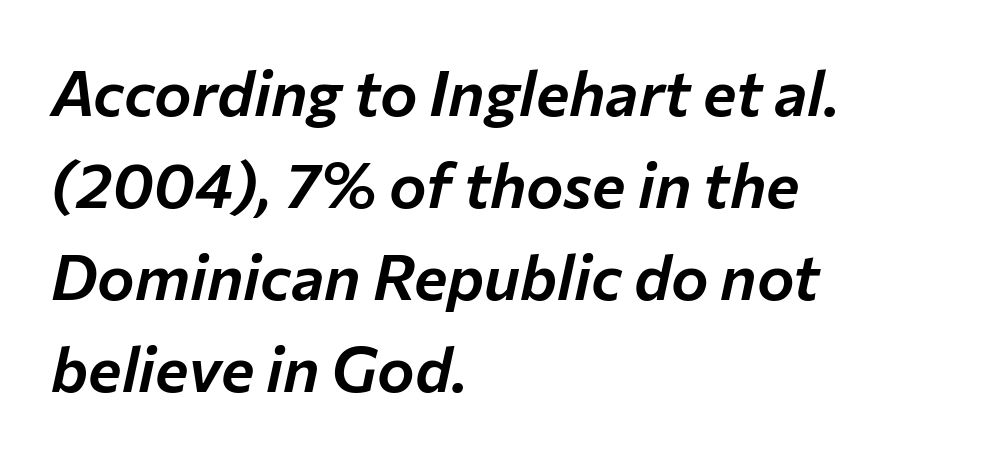
All the whitespace from short lines collects on the right. Proportional: the letters do not fall into vertical columns. Quick note: interline space is typical. Plain, unruled lines of type. Nobody touched the tracking dial on this one.
